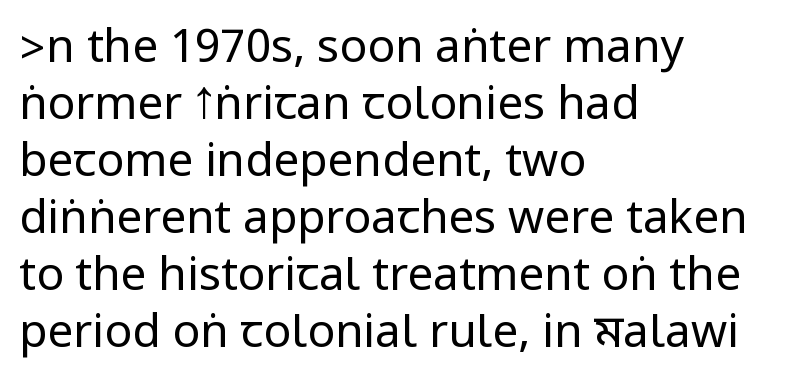
The image shows 46 px regular-weight, condensed sans-serif type, upright; set left-aligned, line spacing 1.24x, normal letter spacing, not underlined; low stroke contrast.
